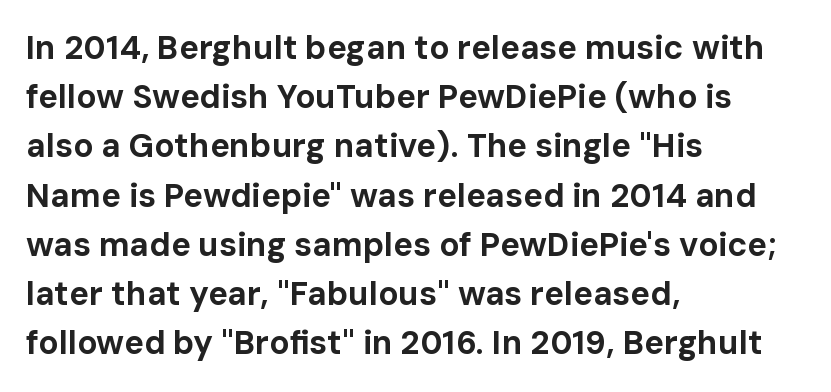
{"serif": "no", "italic": "no", "bold": "yes", "weight": "bold", "width": "normal", "stroke_contrast": "low", "x_height": "medium", "monospaced": "no", "underline": "no", "align": "left", "line_spacing": "normal", "line_spacing_ratio": 1.49, "letter_spacing": "normal", "letter_spacing_em": 0.0, "glyph_px": 33}
